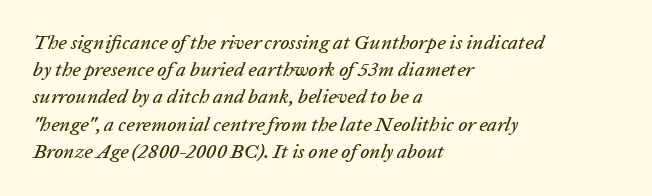
There's an unmistakable incline to the writing here. Students, observe: this is what conventionally led text looks like. Horizontally, the lines are justified to the leading edge only. Decoration check: the copy has no underline. Nobody touched the tracking dial on this one.
